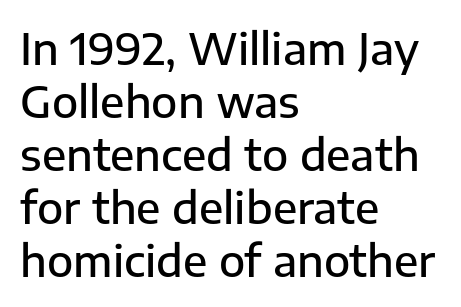
Q: Is the text bold? A: Semi-bold.
Q: Is the text italic (slanted)? A: No, it is upright.
Q: Is the typeface a serif or a sans-serif typeface? A: Sans-serif.
Q: Is the text underlined? A: No.
Q: How is the paragraph aligned? A: Left-aligned.
Q: Is the spacing between letters normal or unusually wide? A: Normal.
Q: Width (condensed, normal, or wide)? A: Normal.
Q: Stroke contrast? A: Low.
Q: x-height? A: Medium.
Q: Monospaced? A: No.
